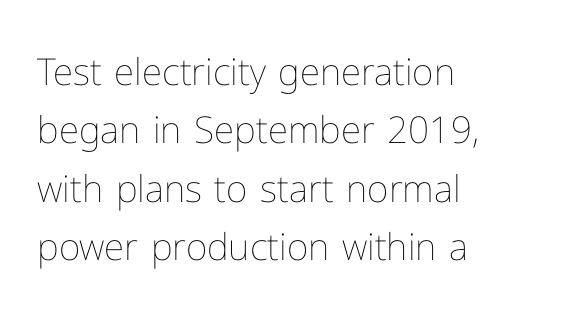
{"italic": "no", "bold": "no", "weight": "thin", "width": "normal", "stroke_contrast": "low", "x_height": "medium", "monospaced": "no", "underline": "no", "align": "left", "line_spacing": "normal", "line_spacing_ratio": 1.58, "letter_spacing": "normal", "letter_spacing_em": 0.0, "glyph_px": 37}
